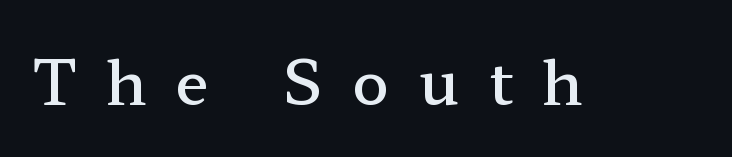
Q: Is the text bold? A: Semi-bold.
Q: Is the text italic (slanted)? A: No, it is upright.
Q: Is the typeface a serif or a sans-serif typeface? A: Serif.
Q: Is the text underlined? A: No.
Q: Is the spacing between letters normal or unusually wide? A: Unusually wide.
Q: Width (condensed, normal, or wide)? A: Wide.
Q: Stroke contrast? A: Low.
Q: x-height? A: Medium.
Q: Monospaced? A: No.
